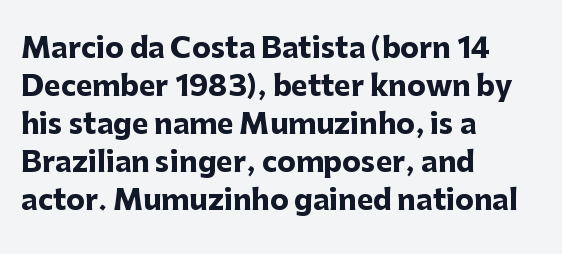
A typesetter would call this leading conventional body-copy spacing. Every letter is thick-stroked: bold, no question. The letterforms sit shoulder to shoulder at normal distance. You could not count columns in this text — the font is proportionally spaced. Grotesque or geometric, the face here clearly has no serifs.
